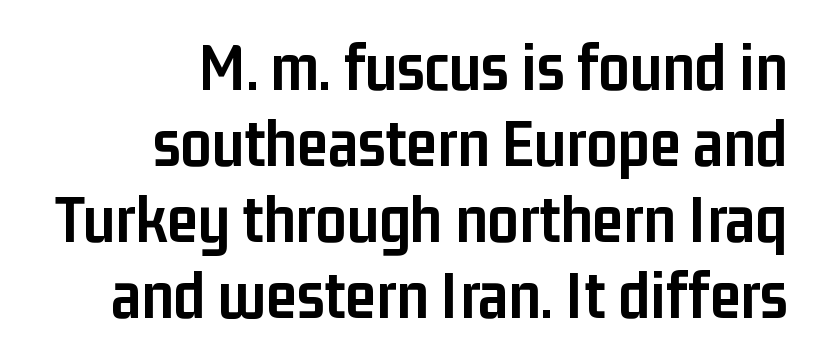
{"serif": "no", "italic": "no", "bold": "yes", "weight": "semibold", "width": "condensed", "stroke_contrast": "low", "x_height": "medium", "monospaced": "no", "underline": "no", "align": "right", "line_spacing": "tight", "line_spacing_ratio": 1.1, "letter_spacing": "normal", "letter_spacing_em": 0.0, "glyph_px": 69}
